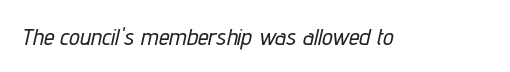
The image shows 24 px text type, italic (leaning right); set normal letter spacing, not underlined.
